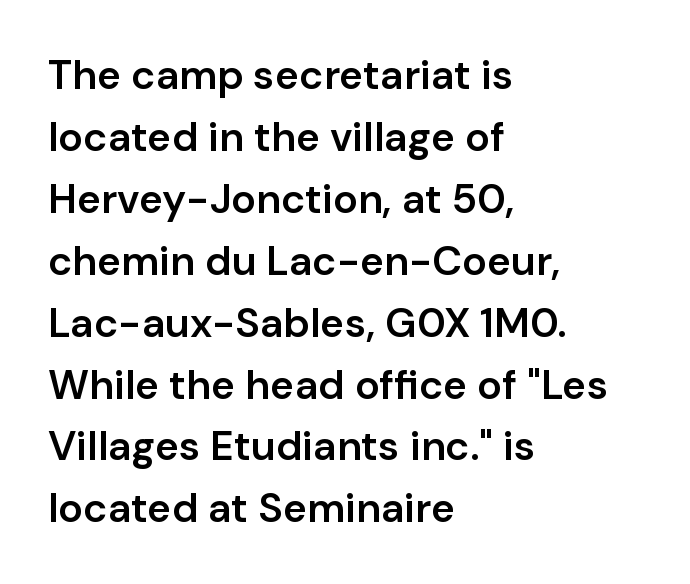
Q: Is the text bold? A: Semi-bold.
Q: Is the text italic (slanted)? A: No, it is upright.
Q: Is the typeface a serif or a sans-serif typeface? A: Sans-serif.
Q: Is the text underlined? A: No.
Q: How is the paragraph aligned? A: Left-aligned.
Q: Is the spacing between letters normal or unusually wide? A: Normal.
Q: Is the spacing between lines tight, normal or loose? A: Normal.
Q: Width (condensed, normal, or wide)? A: Normal.
Q: Stroke contrast? A: Low.
Q: x-height? A: Medium.
Q: Monospaced? A: No.
